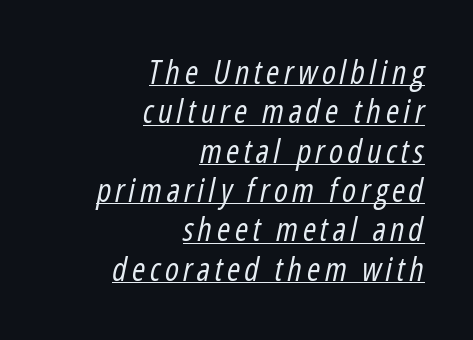
{"italic": "yes", "lean": "right", "slant_degrees": 12, "bold": "no", "weight": "regular", "width": "condensed", "stroke_contrast": "low", "x_height": "medium", "monospaced": "no", "underline": "yes", "align": "right", "line_spacing_ratio": 1.23, "glyph_px": 32}
